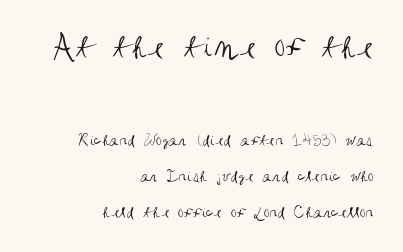
Q: Is the text bold? A: No.
Q: Is the typeface a serif or a sans-serif typeface? A: Sans-serif.
Q: Is the text underlined? A: No.
Q: How is the paragraph aligned? A: Right-aligned.
Q: Is the spacing between letters normal or unusually wide? A: Normal.
Q: Is the spacing between lines tight, normal or loose? A: Loose.
Q: Which block of text is set in a larger size, the first (top) or the second (bottom)? A: The first (top) one.
Q: Width (condensed, normal, or wide)? A: Condensed.
Q: Stroke contrast? A: Medium.
Q: x-height? A: Large.
Q: Monospaced? A: No.
